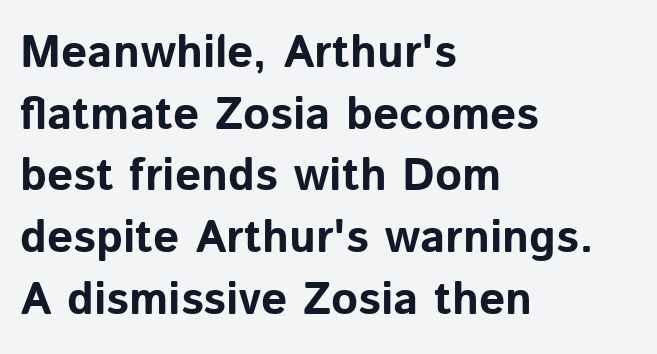
Q: Is the text bold? A: Yes.
Q: Is the text italic (slanted)? A: No, it is upright.
Q: Is the typeface a serif or a sans-serif typeface? A: Sans-serif.
Q: Is the text underlined? A: No.
Q: How is the paragraph aligned? A: Left-aligned.
Q: Is the spacing between letters normal or unusually wide? A: Normal.
Q: Is the spacing between lines tight, normal or loose? A: Normal.
Q: Width (condensed, normal, or wide)? A: Normal.
Q: Stroke contrast? A: Low.
Q: x-height? A: Medium.
Q: Monospaced? A: No.
